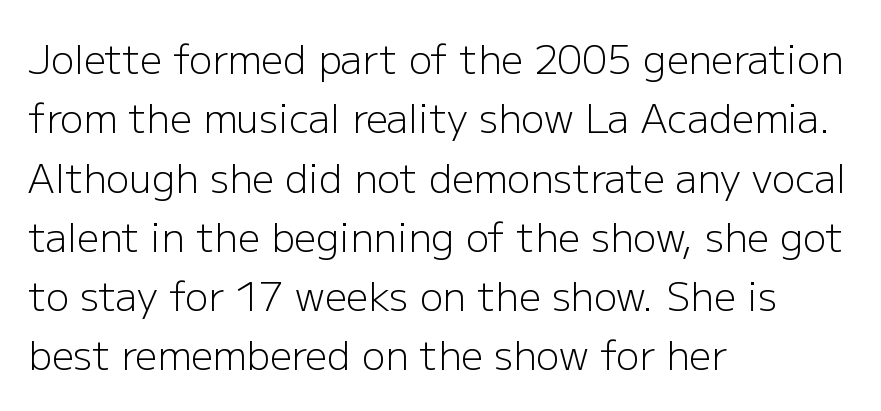
Serif or sans? Sans — the stroke terminals are bare. Does the lettering tilt? It doesn't — this is upright. The strip under each line holds only bare page. The strokes carry an ordinary text weight at most. Words appear dense and cohesive because spacing is normal.
